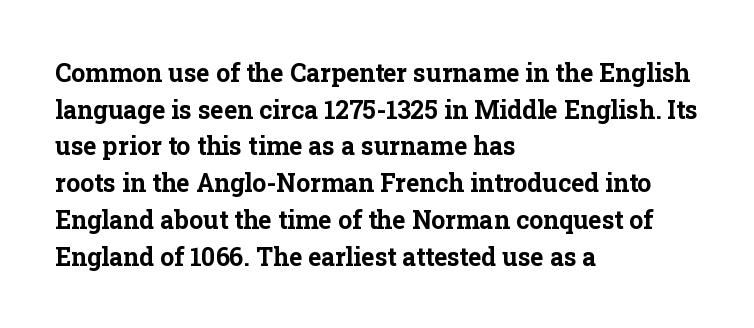
{"italic": "no", "bold": "yes", "underline": "no", "align": "left", "line_spacing": "normal", "line_spacing_ratio": 1.47, "letter_spacing": "normal", "letter_spacing_em": 0.0, "glyph_px": 25}
